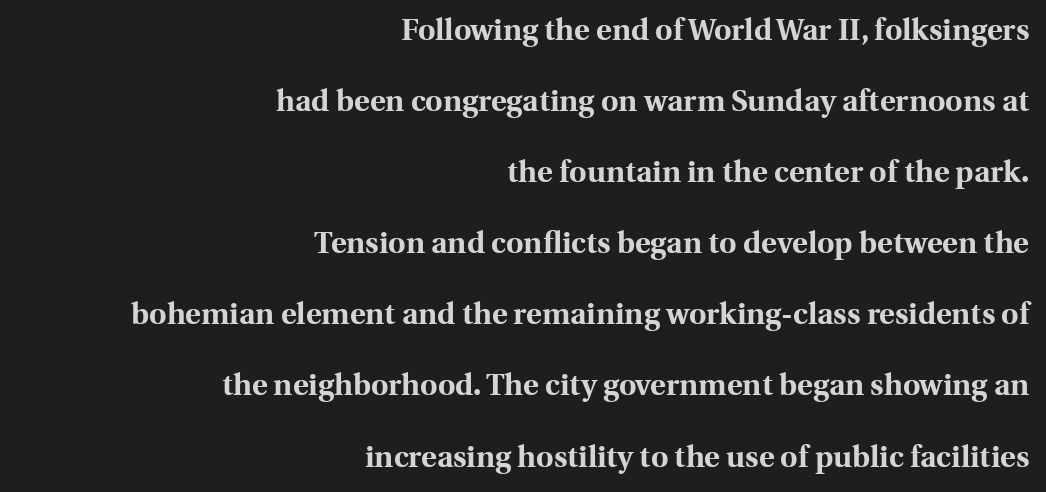
Anything drawn beneath the words? Only blank space. Chunky letters — that's bold for sure. Rendered with straight, roman letterforms. Type style note: has serifs. Words appear dense and cohesive because spacing is normal. Which margin do the lines hug? The right one — the left edge is uneven.
